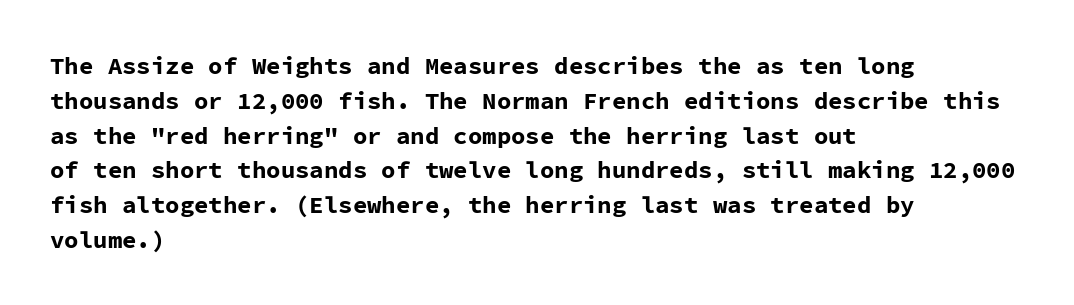
The image shows 24 px bold type, upright; set left-aligned, normal line spacing (1.45x), normal letter spacing, not underlined.
